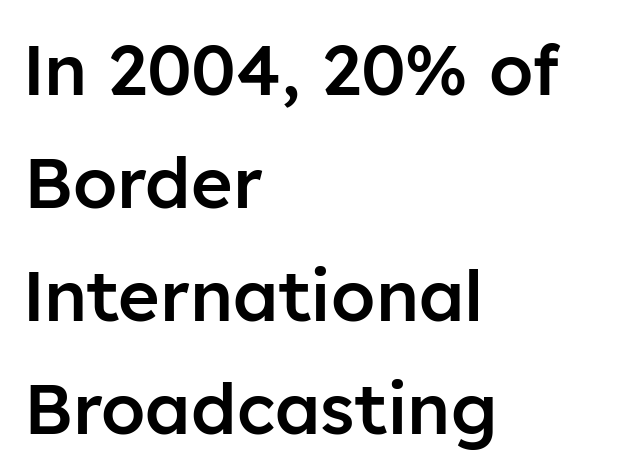
Q: Is the text bold? A: Semi-bold.
Q: Is the text italic (slanted)? A: No, it is upright.
Q: Is the typeface a serif or a sans-serif typeface? A: Sans-serif.
Q: Is the text underlined? A: No.
Q: How is the paragraph aligned? A: Left-aligned.
Q: Is the spacing between letters normal or unusually wide? A: Normal.
Q: Is the spacing between lines tight, normal or loose? A: Normal.
Q: Width (condensed, normal, or wide)? A: Normal.
Q: Stroke contrast? A: Low.
Q: x-height? A: Medium.
Q: Monospaced? A: No.
